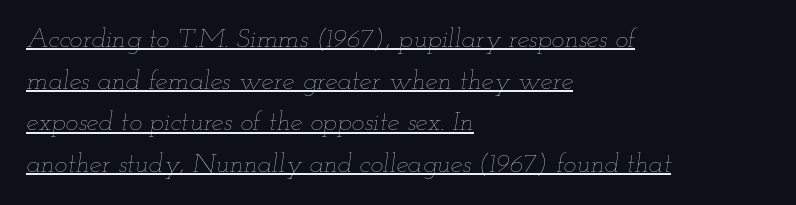
{"italic": "yes", "lean": "right", "slant_degrees": 12, "bold": "no", "underline": "yes", "align": "left", "line_spacing": "normal", "line_spacing_ratio": 1.54, "letter_spacing": "normal", "letter_spacing_em": 0.0, "glyph_px": 27}
